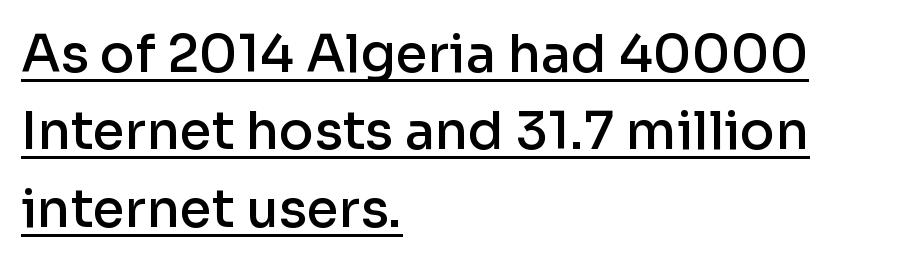
{"serif": "no", "italic": "no", "bold": "semi", "weight": "semibold", "width": "normal", "stroke_contrast": "low", "x_height": "medium", "monospaced": "no", "underline": "yes", "align": "left", "line_spacing": "normal", "line_spacing_ratio": 1.49, "letter_spacing": "normal", "letter_spacing_em": 0.0, "glyph_px": 52}
